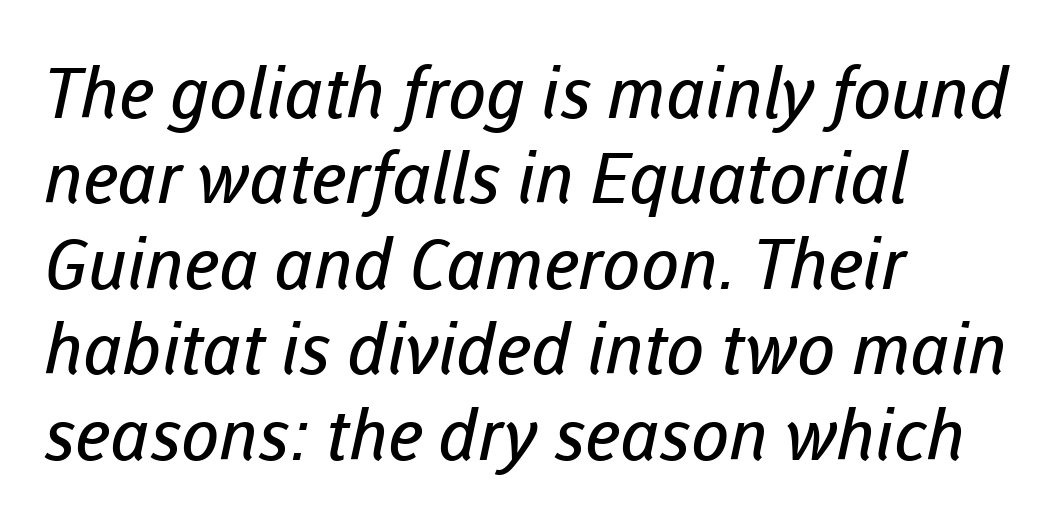
The image shows 70 px regular-weight sans-serif type; set left-aligned, line spacing 1.22x, normal letter spacing, not underlined; low stroke contrast and a medium x-height.
